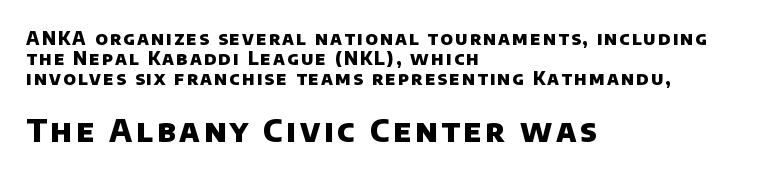
Look at the bottom of the vertical strokes: they stop flat, with no serifs. Baseline-to-baseline distance is barely more than the letter height. The lower block of text is set noticeably larger than the block above it. Emphasis by weight is at full strength: bold. This sample has the flowing, uneven cadence of proportional lettering. Check the space under the baseline: it is left empty.
